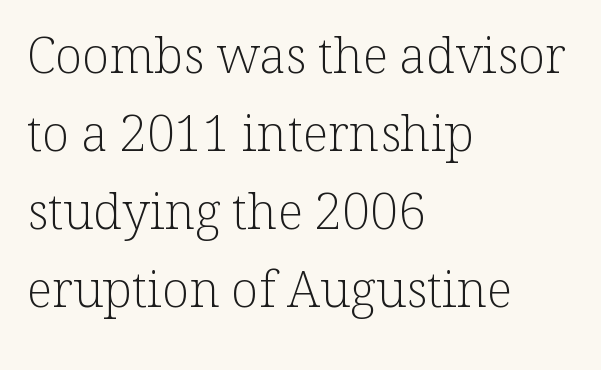
{"serif": "yes", "italic": "no", "bold": "no", "weight": "light", "width": "normal", "stroke_contrast": "low", "x_height": "medium", "monospaced": "no", "underline": "no", "align": "left", "line_spacing": "normal", "line_spacing_ratio": 1.56, "letter_spacing": "normal", "letter_spacing_em": 0.0, "glyph_px": 50}
